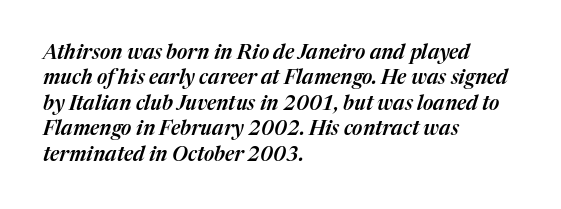
The compositor pushed each line to the left boundary. In terms of leading, this rendering sits right in the middle. Glance below the letters and you will spot only blank space. Emphasis-style slanted type is in use. Tracking here is standard; glyphs follow each other at the usual distance.
